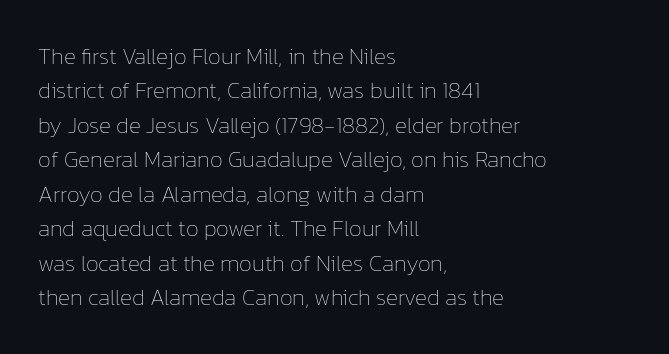
{"italic": "no", "bold": "no", "underline": "no", "align": "left", "line_spacing": "normal", "line_spacing_ratio": 1.5, "letter_spacing": "normal", "letter_spacing_em": 0.0, "glyph_px": 23}
